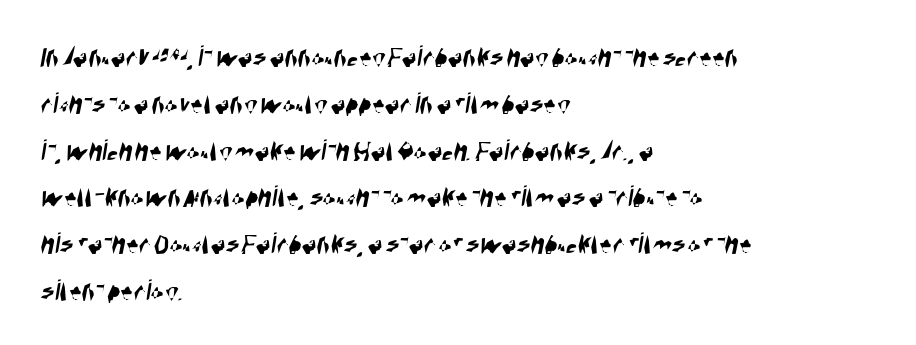
{"serif": "no", "width": "condensed", "stroke_contrast": "high", "x_height": "large", "monospaced": "no", "underline": "no", "align": "left", "line_spacing": "normal", "line_spacing_ratio": 1.51, "letter_spacing": "normal", "letter_spacing_em": 0.0, "glyph_px": 31}
